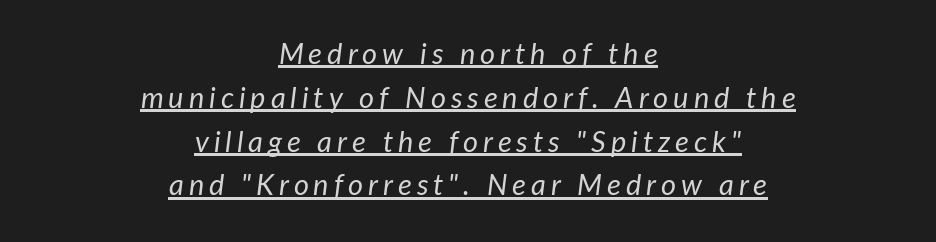
Q: Is the text bold? A: No.
Q: Is the text italic (slanted)? A: Yes, it leans right by about 7 degrees.
Q: Is the text underlined? A: Yes.
Q: How is the paragraph aligned? A: Centered.
Q: Is the spacing between lines tight, normal or loose? A: Normal.
Q: Width (condensed, normal, or wide)? A: Normal.
Q: Stroke contrast? A: Low.
Q: x-height? A: Medium.
Q: Monospaced? A: No.
